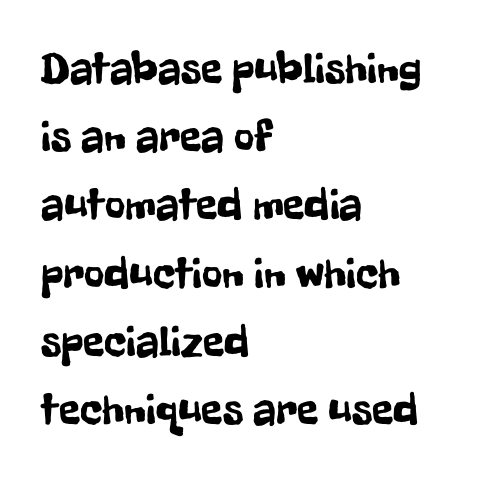
{"serif": "no", "italic": "no", "width": "condensed", "stroke_contrast": "low", "x_height": "medium", "monospaced": "no", "underline": "no", "align": "left", "line_spacing": "normal", "line_spacing_ratio": 1.55, "letter_spacing": "normal", "letter_spacing_em": 0.0, "glyph_px": 44}
